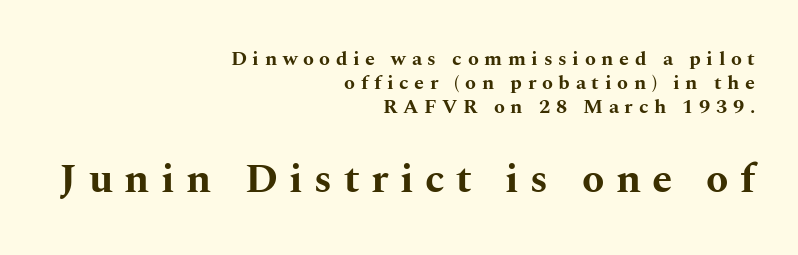
The glyphs in this specimen are seriffed. Layout note: lines flush right. Look at the glyph heights: the lower group is clearly the bigger setting. Compared with typical body copy, the letter spacing here is much looser. Posture: upright roman.
